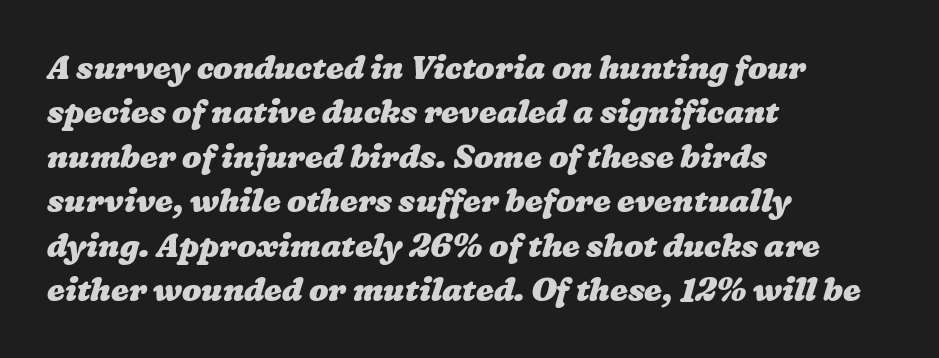
The image shows 32 px heavy, wide type; set left-aligned, normal line spacing (1.39x), normal letter spacing, not underlined; low stroke contrast and a medium x-height.
